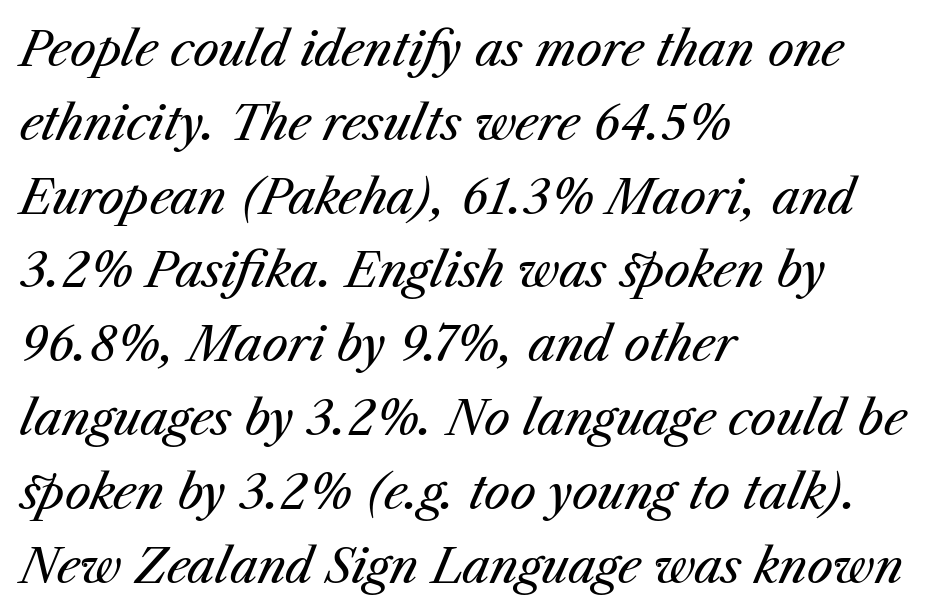
{"italic": "yes", "lean": "right", "slant_degrees": 23, "bold": "no", "weight": "regular", "width": "normal", "stroke_contrast": "medium", "x_height": "medium", "monospaced": "no", "underline": "no", "align": "left", "line_spacing": "normal", "line_spacing_ratio": 1.57, "letter_spacing": "normal", "letter_spacing_em": 0.0, "glyph_px": 47}
